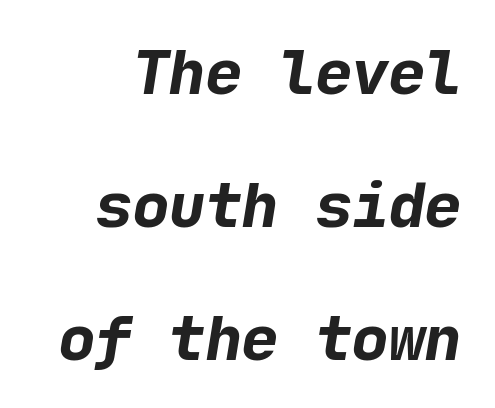
The image shows 61 px bold sans-serif type; set loose line spacing (2.18x), normal letter spacing, not underlined; low stroke contrast and a medium x-height.
